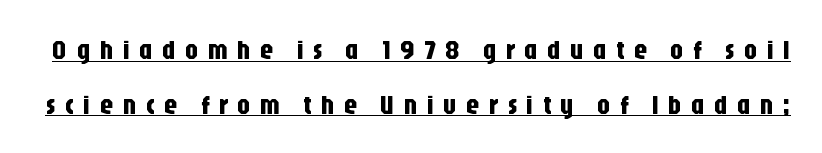
The image shows 27 px text type, upright; set loose line spacing (2.02x), unusually wide letter spacing (+0.34 em), underlined.
